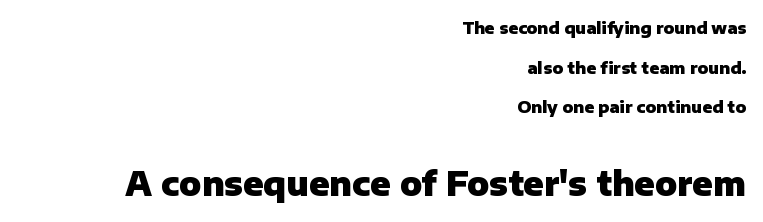
The image shows 33 px heavy sans-serif type, upright; set right-aligned, loose line spacing (2.48x), normal letter spacing, not underlined; the second (bottom) block is 2.06x larger; low stroke contrast and a medium x-height.
